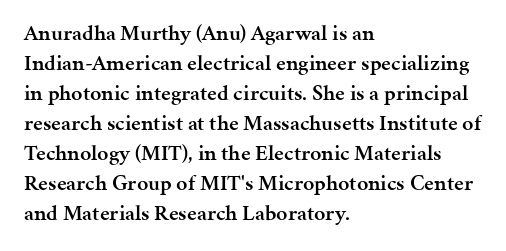
In terms of letterspacing, this is plain default setting. Underlining? Definitely not there. The rendering anchors every line to the left-hand side. Style check: upright.
